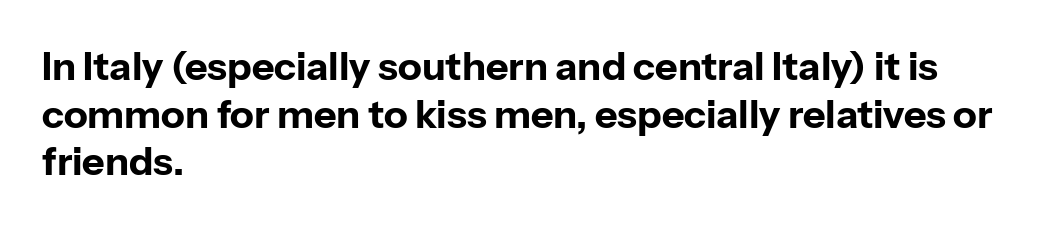
Q: Is the text bold? A: Yes.
Q: Is the text italic (slanted)? A: No, it is upright.
Q: Is the typeface a serif or a sans-serif typeface? A: Sans-serif.
Q: Is the text underlined? A: No.
Q: How is the paragraph aligned? A: Left-aligned.
Q: Is the spacing between letters normal or unusually wide? A: Normal.
Q: Width (condensed, normal, or wide)? A: Normal.
Q: Stroke contrast? A: Low.
Q: x-height? A: Medium.
Q: Monospaced? A: No.
